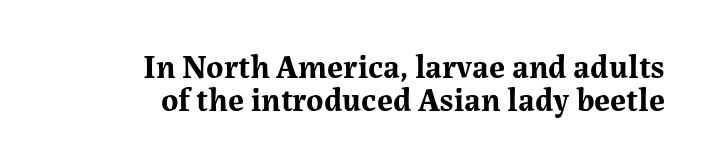
Notice how the passage keeps a crisp vertical edge on the right only. This sample has the flowing, uneven cadence of proportional lettering. How are the letters spaced? Ordinarily, with no added tracking. Any mark beneath the type? The region is blank. These lines huddle together more closely than default settings would place them. Each letter's strokes conclude with small projecting serifs.
